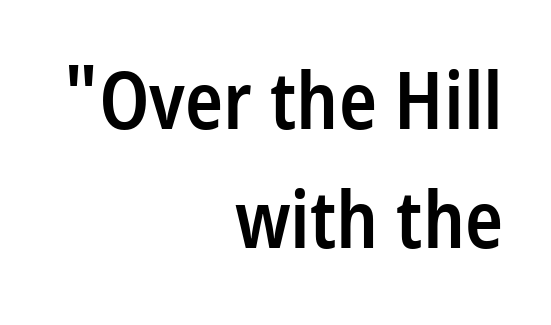
Does the type have serifs? No, each stem ends abruptly. The vertical gap from one line to the next is medium. This sample has the flowing, uneven cadence of proportional lettering. It's the straight-up-and-down kind of type. Is the block centered? No — it sits flush against the right margin. The face used here is rendered with its standard letterfit.
